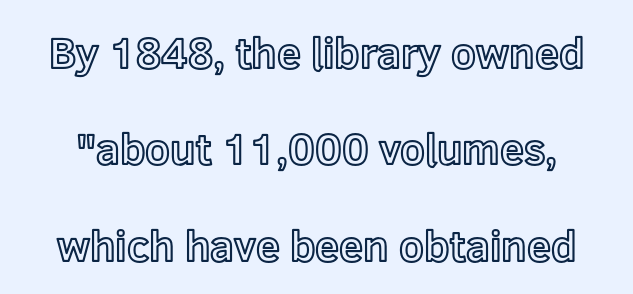
Q: Is the text italic (slanted)? A: No, it is upright.
Q: Is the text underlined? A: No.
Q: Is the spacing between letters normal or unusually wide? A: Normal.
Q: Is the spacing between lines tight, normal or loose? A: Loose.
Q: Width (condensed, normal, or wide)? A: Normal.
Q: x-height? A: Medium.
Q: Monospaced? A: No.
